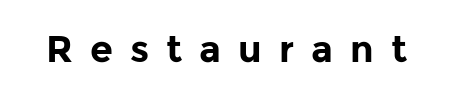
{"serif": "no", "italic": "no", "bold": "yes", "weight": "bold", "width": "normal", "stroke_contrast": "low", "x_height": "medium", "monospaced": "no", "underline": "no", "letter_spacing": "wide", "letter_spacing_em": 0.46, "glyph_px": 37}
